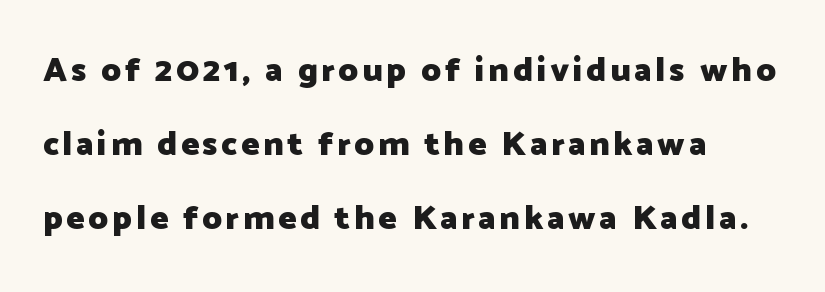
{"serif": "no", "italic": "no", "bold": "yes", "weight": "heavy", "width": "normal", "stroke_contrast": "low", "x_height": "medium", "monospaced": "no", "underline": "no", "align": "left", "line_spacing": "loose", "line_spacing_ratio": 2.18, "glyph_px": 34}
